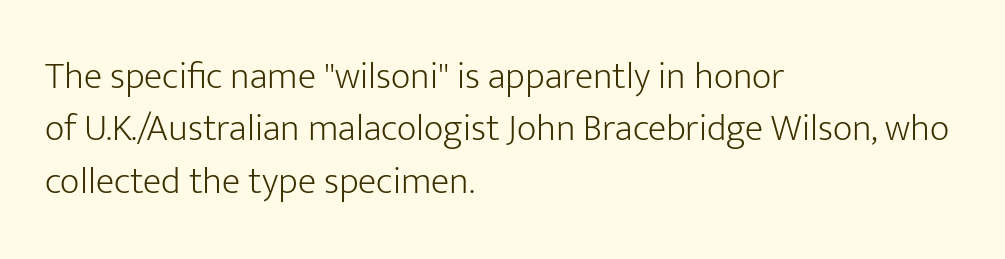
{"serif": "no", "italic": "no", "bold": "no", "weight": "light", "width": "normal", "stroke_contrast": "low", "x_height": "medium", "monospaced": "no", "underline": "no", "align": "left", "line_spacing": "normal", "line_spacing_ratio": 1.38, "letter_spacing": "normal", "letter_spacing_em": 0.0, "glyph_px": 38}
